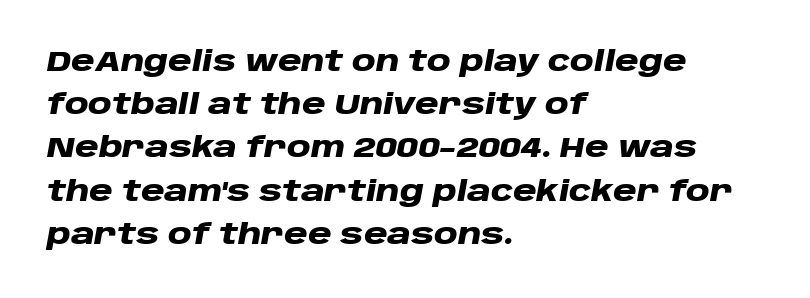
The image shows 29 px heavy, wide type, italic (leaning right); set left-aligned, normal line spacing (1.49x), normal letter spacing, not underlined; low stroke contrast and a large x-height.
